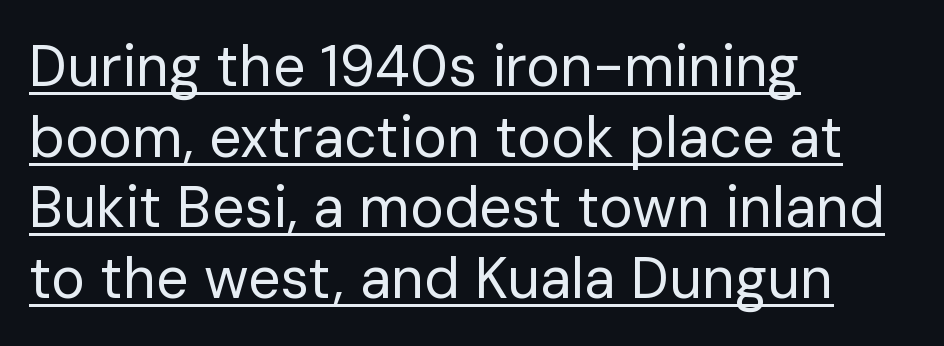
Check where the strokes stop: nothing finishes them off — pure sans. The rag falls on the right side of this text block. When letters stand straight like this, we call the style roman or upright. This is not heavy type; no bold has been used. How are the letters spaced? Ordinarily, with no added tracking. A baseline rule has been typeset under these characters.
